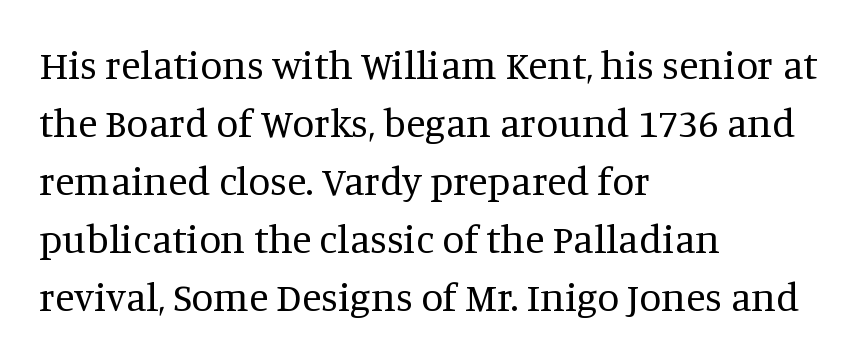
Each line starts at the same left margin while the right side varies. Is this a fixed-width face? No — the glyphs have proportional, varying widths. The rendering shows small feet on the letterforms — a serif design. The string is rendered with underlining switched off.
